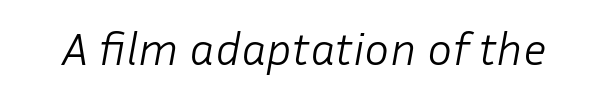
Q: Is the text bold? A: No.
Q: Is the text italic (slanted)? A: Yes, it leans right by about 10 degrees.
Q: Is the text underlined? A: No.
Q: Is the spacing between letters normal or unusually wide? A: Normal.
Q: Width (condensed, normal, or wide)? A: Normal.
Q: Stroke contrast? A: Low.
Q: x-height? A: Medium.
Q: Monospaced? A: No.
